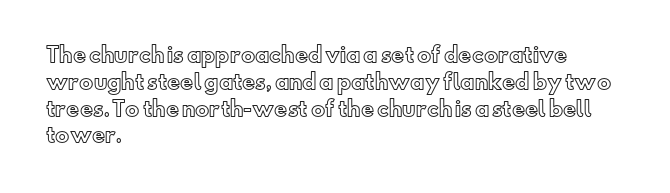
The image shows 20 px text type, upright; set left-aligned, normal line spacing (1.34x), normal letter spacing, not underlined.
